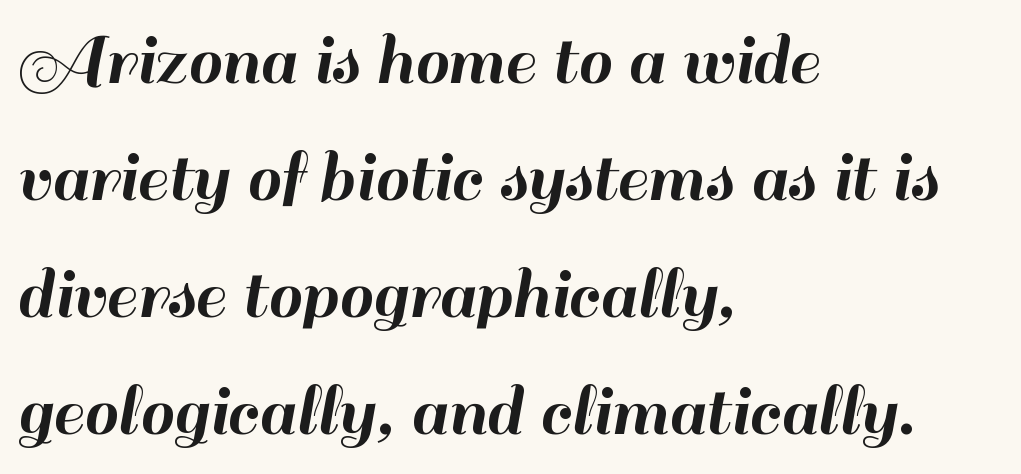
The image shows 77 px sans-serif type; set left-aligned, normal line spacing (1.52x), normal letter spacing, not underlined; high stroke contrast and a small x-height.
